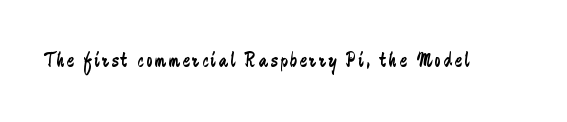
{"bold": "no", "underline": "no", "glyph_px": 22}
